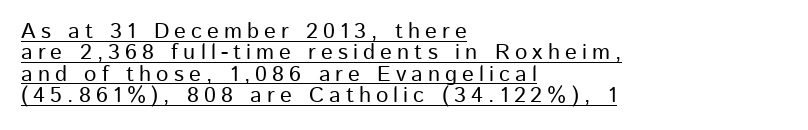
Q: Is the text italic (slanted)? A: No, it is upright.
Q: Is the text underlined? A: Yes.
Q: How is the paragraph aligned? A: Left-aligned.
Q: Is the spacing between letters normal or unusually wide? A: Unusually wide.
Q: Is the spacing between lines tight, normal or loose? A: Tight.
